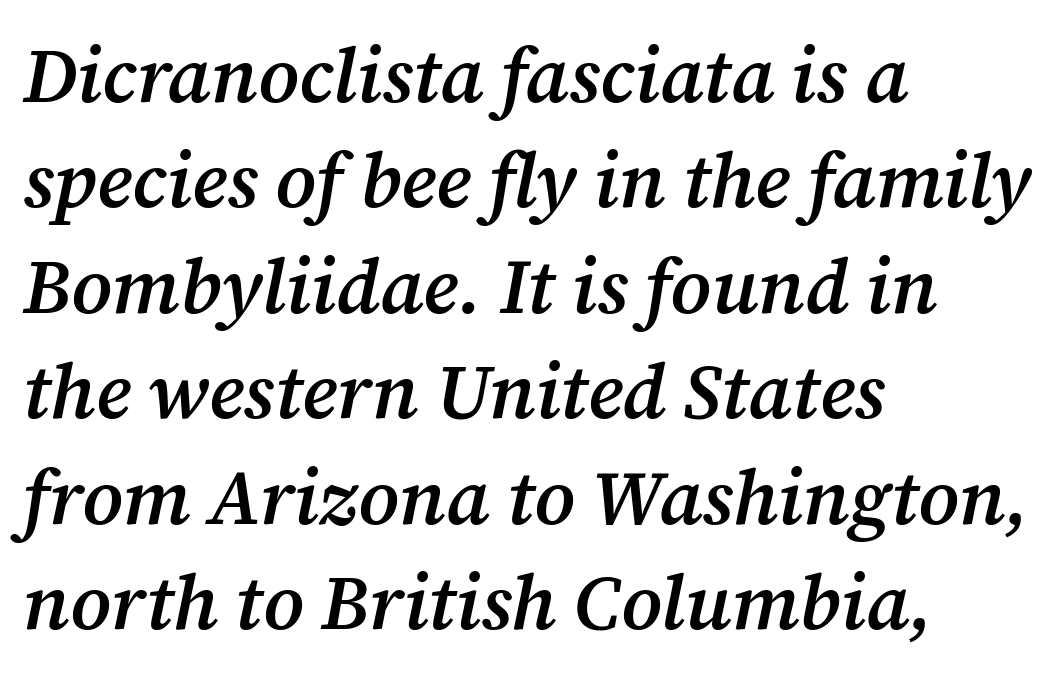
Q: Is the text bold? A: Semi-bold.
Q: Is the text italic (slanted)? A: Yes, it leans right by about 12 degrees.
Q: Is the typeface a serif or a sans-serif typeface? A: Serif.
Q: Is the text underlined? A: No.
Q: How is the paragraph aligned? A: Left-aligned.
Q: Is the spacing between letters normal or unusually wide? A: Normal.
Q: Is the spacing between lines tight, normal or loose? A: Normal.
Q: Width (condensed, normal, or wide)? A: Normal.
Q: Stroke contrast? A: Medium.
Q: x-height? A: Medium.
Q: Monospaced? A: No.
